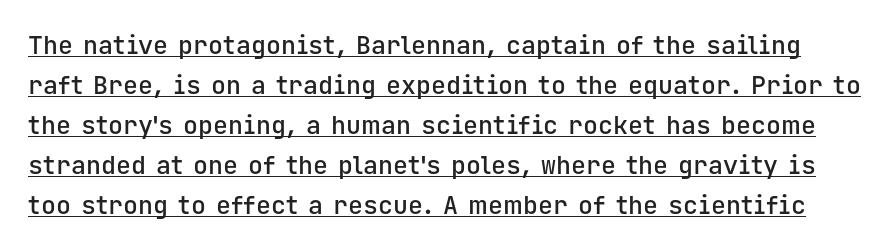
Ascenders rise straight up at ninety degrees. Caption: semibold face, moderately heavy strokes. Glyph-to-glyph distance matches everyday printed text. Summary of vertical rhythm: regular, with standard interline spacing. You can see a thin bar hugging the bottom of the glyphs.
